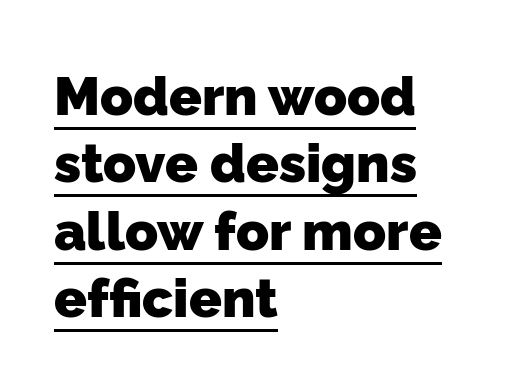
{"serif": "no", "bold": "yes", "weight": "heavy", "width": "normal", "stroke_contrast": "low", "x_height": "medium", "monospaced": "no", "underline": "yes", "align": "left", "line_spacing": "normal", "line_spacing_ratio": 1.25, "letter_spacing": "normal", "letter_spacing_em": 0.0, "glyph_px": 54}
